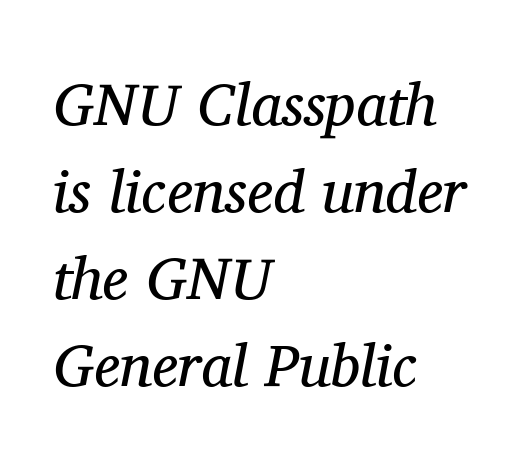
Stroke mass is kept to a normal reading level or below. The letterforms sit shoulder to shoulder at normal distance. The specimen reads as italic at a glance. Anything drawn beneath the words? Only blank space. The typeface chosen for these lines features serifs.
